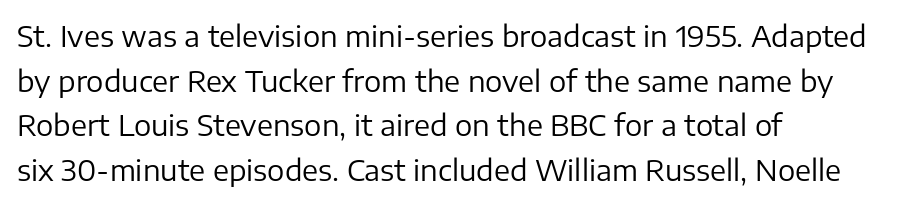
{"serif": "no", "italic": "no", "bold": "no", "weight": "regular", "width": "normal", "stroke_contrast": "low", "x_height": "medium", "monospaced": "no", "underline": "no", "align": "left", "line_spacing": "normal", "line_spacing_ratio": 1.54, "letter_spacing": "normal", "letter_spacing_em": 0.0, "glyph_px": 29}
